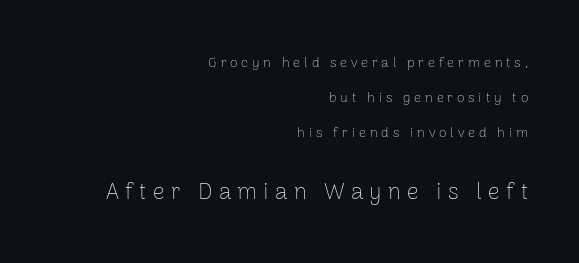
The rendering enlarges the type as you move from the upper chunk to the lower. The zone under the glyphs is completely vacant. Baseline-to-baseline distance is far greater than the letter height. This rendering widens character spacing well past its baseline value. Counters stay open thanks to moderate or lighter strokes. Quick note: not italic, upright.
